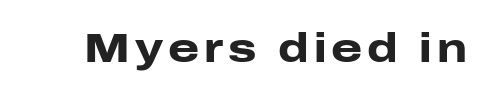
{"serif": "no", "italic": "no", "bold": "yes", "weight": "heavy", "width": "wide", "stroke_contrast": "low", "x_height": "medium", "monospaced": "no", "underline": "no", "glyph_px": 40}
